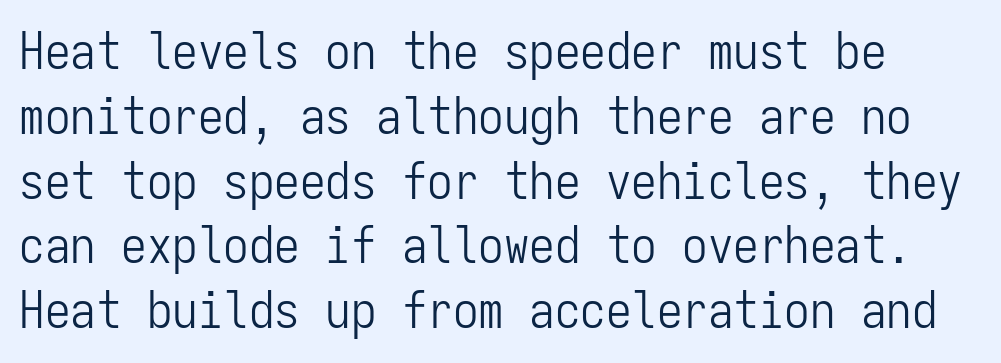
A normal amount of white space separates one row of letters from the next. Is the type heavy? It reads as light-to-regular instead. Note the uniform advance width — an 'i' takes as much space as an 'm'. The axis of the letterforms is exactly vertical.
